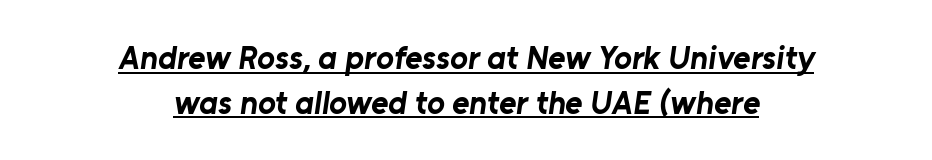
Q: Is the text bold? A: Yes.
Q: Is the typeface a serif or a sans-serif typeface? A: Sans-serif.
Q: Is the text underlined? A: Yes.
Q: How is the paragraph aligned? A: Centered.
Q: Is the spacing between letters normal or unusually wide? A: Normal.
Q: Is the spacing between lines tight, normal or loose? A: Normal.
Q: Width (condensed, normal, or wide)? A: Normal.
Q: Stroke contrast? A: Low.
Q: x-height? A: Medium.
Q: Monospaced? A: No.
